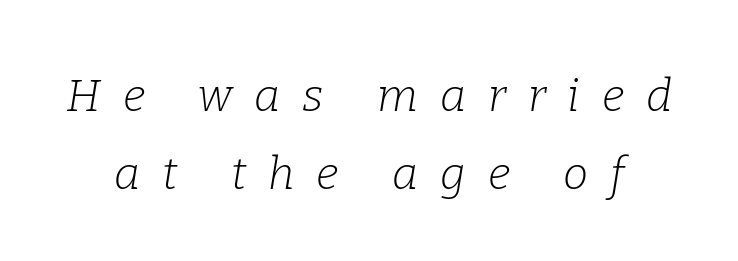
The image shows 45 px light serif type, italic (leaning right); set line spacing 1.74x, unusually wide letter spacing (+0.49 em), not underlined; low stroke contrast and a medium x-height.
